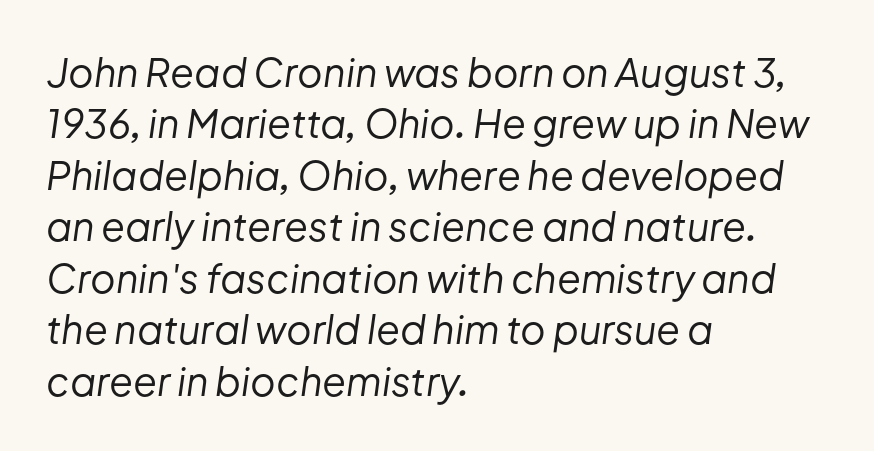
Q: Is the text bold? A: No.
Q: Is the text italic (slanted)? A: Yes, it leans right by about 8 degrees.
Q: Is the text underlined? A: No.
Q: How is the paragraph aligned? A: Left-aligned.
Q: Is the spacing between letters normal or unusually wide? A: Normal.
Q: Is the spacing between lines tight, normal or loose? A: Normal.
Q: Width (condensed, normal, or wide)? A: Normal.
Q: Stroke contrast? A: Low.
Q: x-height? A: Medium.
Q: Monospaced? A: No.
